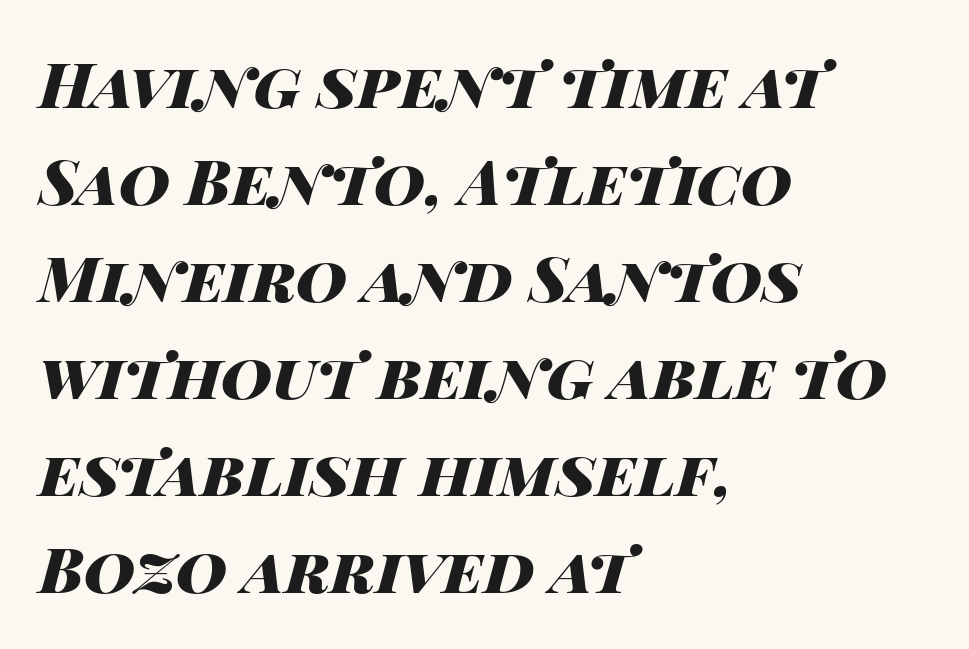
The image shows 63 px heavy, wide type, italic (leaning right); set left-aligned, normal line spacing (1.54x), normal letter spacing, not underlined; high stroke contrast and a large x-height.
